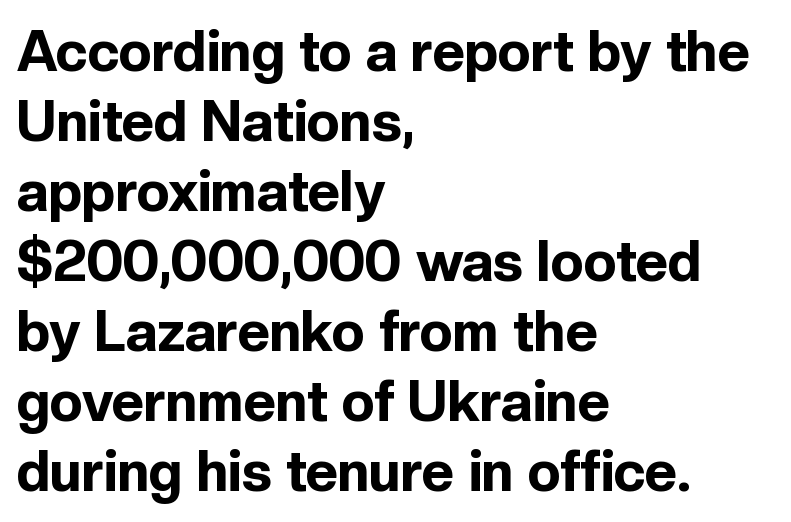
Q: Is the text bold? A: Yes.
Q: Is the text italic (slanted)? A: No, it is upright.
Q: Is the typeface a serif or a sans-serif typeface? A: Sans-serif.
Q: Is the text underlined? A: No.
Q: How is the paragraph aligned? A: Left-aligned.
Q: Is the spacing between letters normal or unusually wide? A: Normal.
Q: Is the spacing between lines tight, normal or loose? A: Normal.
Q: Width (condensed, normal, or wide)? A: Normal.
Q: x-height? A: Medium.
Q: Monospaced? A: No.
